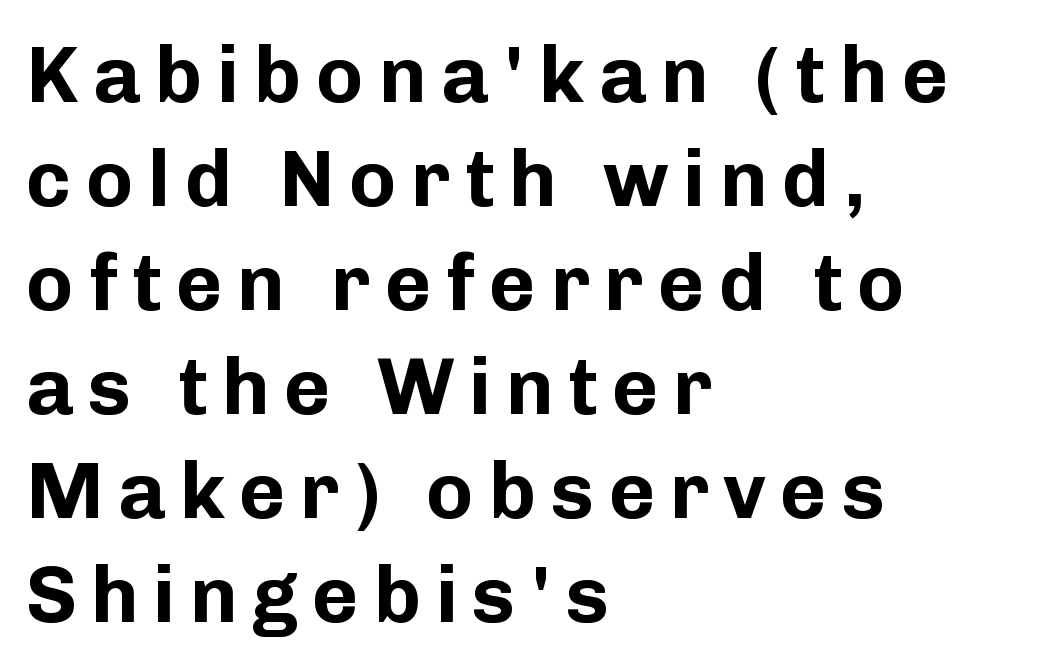
The zone under the glyphs is completely vacant. A student would call this left alignment; a typographer would say flush left, rag right. Strong, thick strokes mark this as bold type. Notice how descenders clear the ascenders below comfortably — that's standard leading. The letters carry no serifs — their stems end cleanly without finishing strokes. The rendering uses natural spacing where letterforms have individual widths.
